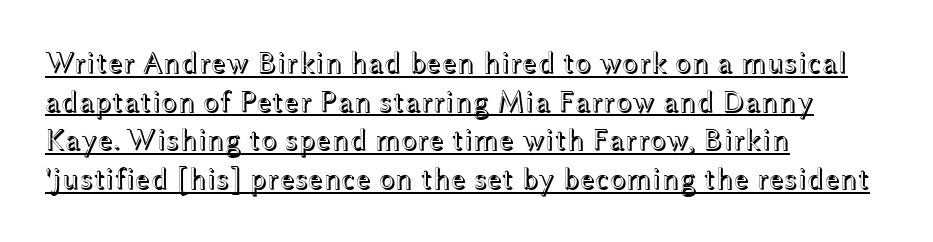
The image shows 30 px wide type, upright; set left-aligned, normal line spacing (1.29x), normal letter spacing, underlined; a medium x-height.
